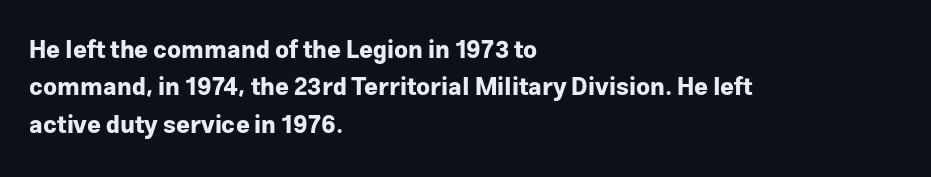
Underline: absent. Strokes here are thick enough to call this a true bold. This block has exactly the height ordinary leading produces. Standard letterfit; no display-style spreading of the glyphs. The lines are quadded left.
